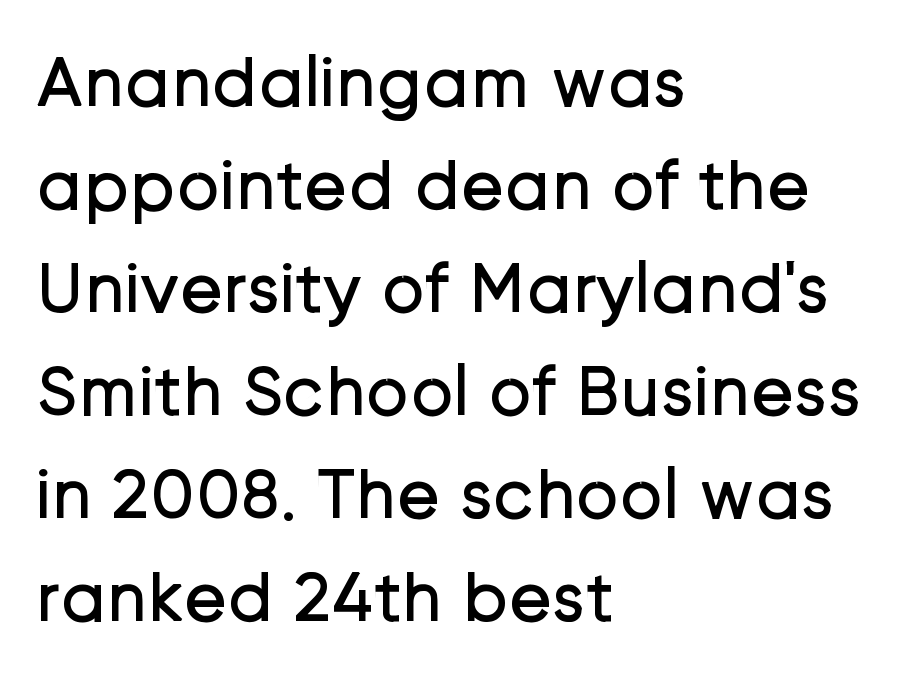
Is there any slant? The stems are plumb. The designer left line spacing at the default. The typeface has the unassuming heft of standard copy or less. Only glyphs here, with clear space below each row.
